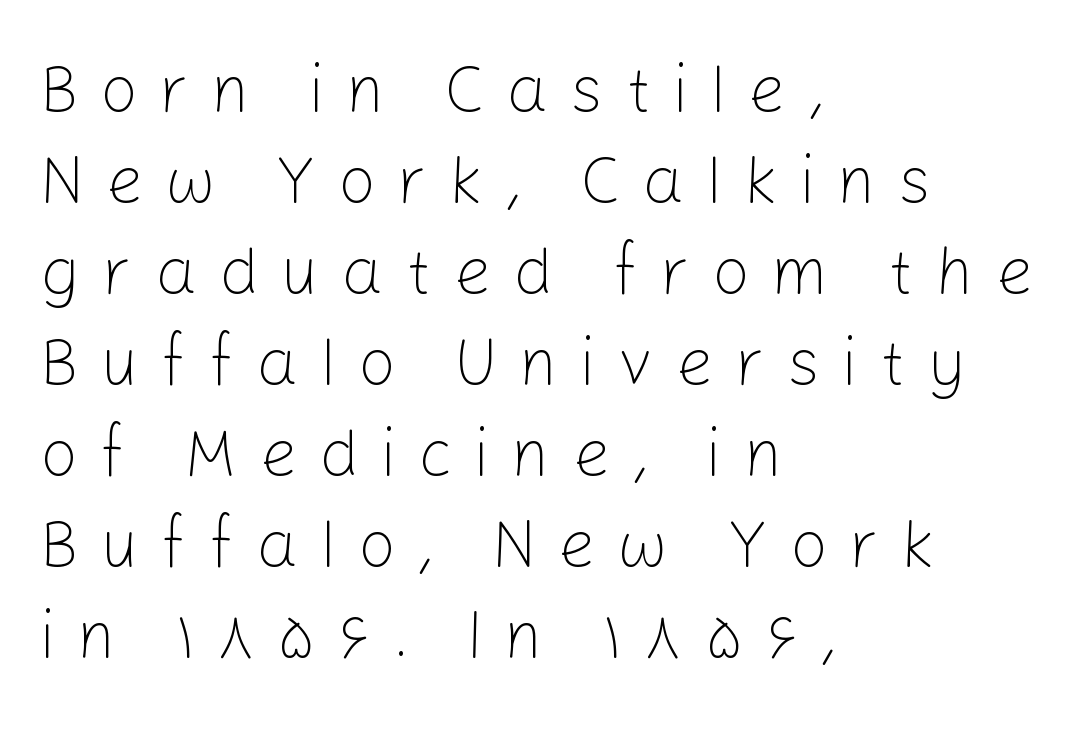
{"serif": "no", "italic": "no", "bold": "no", "weight": "light", "width": "normal", "stroke_contrast": "low", "x_height": "medium", "monospaced": "no", "underline": "no", "align": "left", "line_spacing": "normal", "line_spacing_ratio": 1.38, "letter_spacing": "wide", "letter_spacing_em": 0.33, "glyph_px": 66}
